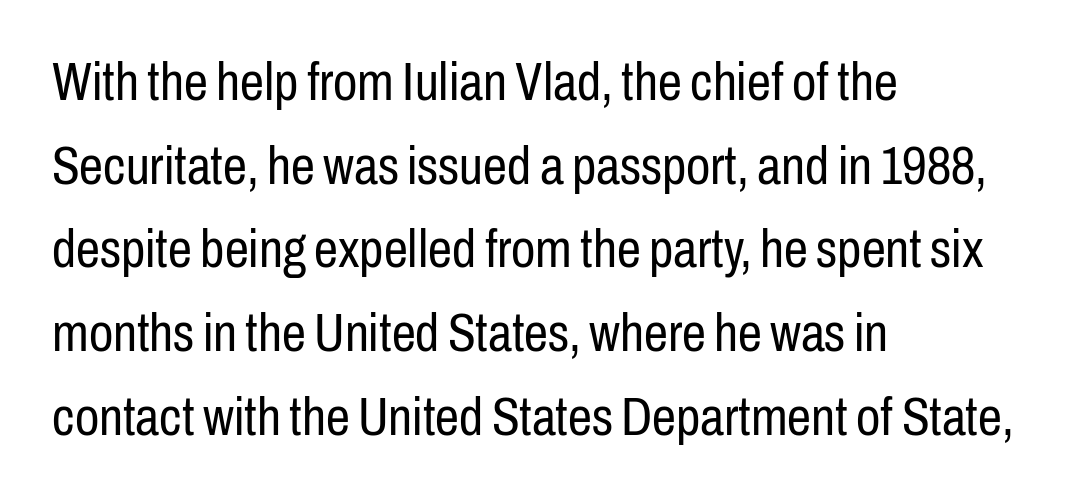
The image shows 54 px regular-weight, condensed sans-serif type, upright; set left-aligned, normal line spacing (1.55x), normal letter spacing, not underlined; low stroke contrast and a medium x-height.
